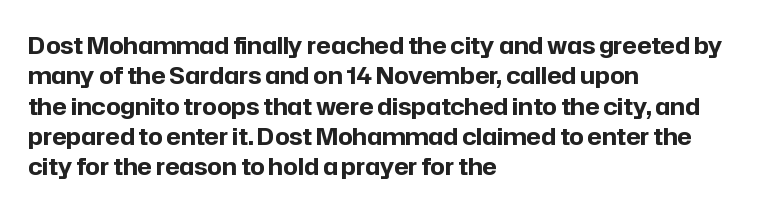
Q: Is the text bold? A: Yes.
Q: Is the text italic (slanted)? A: No, it is upright.
Q: Is the text underlined? A: No.
Q: How is the paragraph aligned? A: Left-aligned.
Q: Is the spacing between letters normal or unusually wide? A: Normal.
Q: Is the spacing between lines tight, normal or loose? A: Normal.
